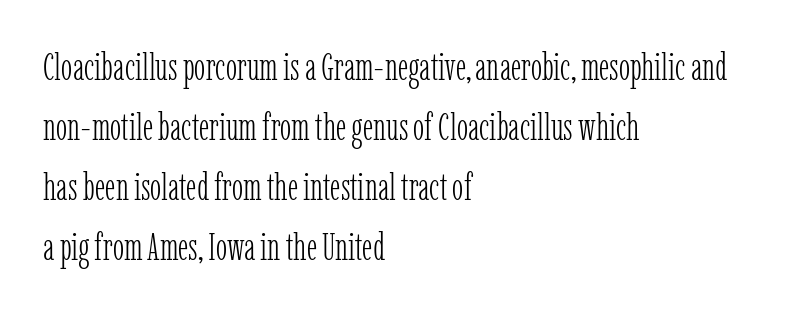
Q: Is the text bold? A: No.
Q: Is the text italic (slanted)? A: No, it is upright.
Q: Is the typeface a serif or a sans-serif typeface? A: Serif.
Q: Is the text underlined? A: No.
Q: How is the paragraph aligned? A: Left-aligned.
Q: Is the spacing between letters normal or unusually wide? A: Normal.
Q: Is the spacing between lines tight, normal or loose? A: Normal.
Q: Width (condensed, normal, or wide)? A: Condensed.
Q: Stroke contrast? A: Low.
Q: x-height? A: Medium.
Q: Monospaced? A: No.
